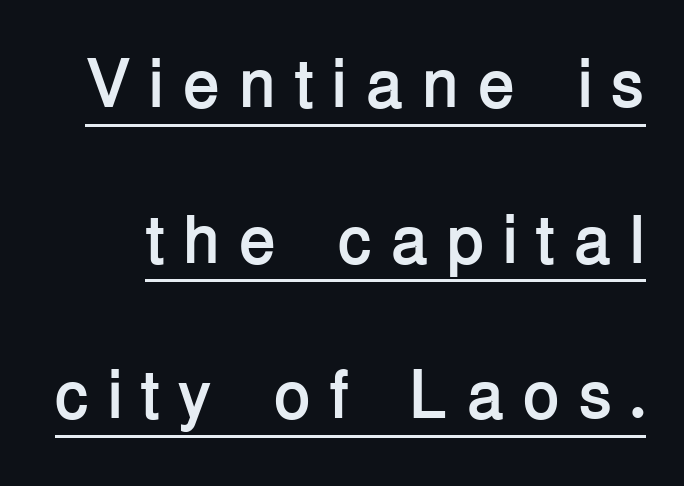
{"serif": "no", "italic": "no", "bold": "yes", "weight": "semibold", "width": "normal", "stroke_contrast": "low", "x_height": "medium", "monospaced": "no", "underline": "yes", "line_spacing": "loose", "line_spacing_ratio": 2.29, "letter_spacing": "wide", "letter_spacing_em": 0.27, "glyph_px": 68}
